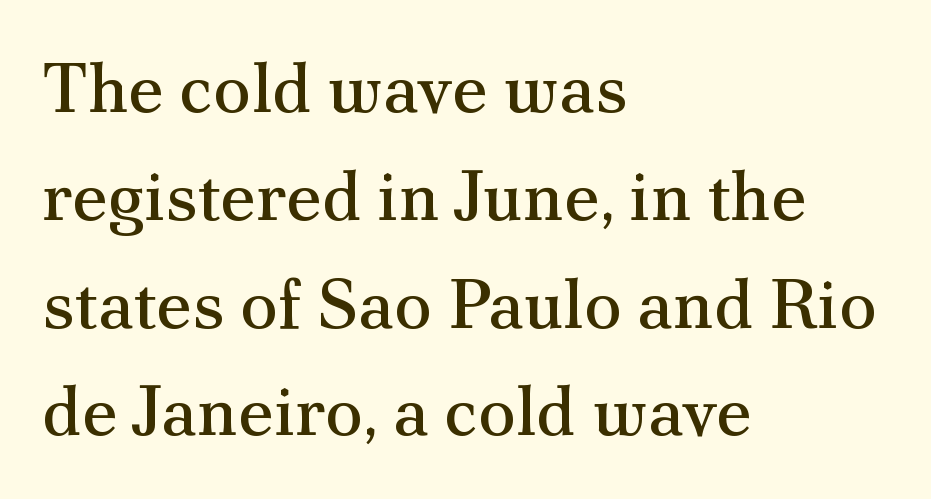
The image shows 70 px regular-weight serif type, upright; set left-aligned, normal line spacing (1.54x), normal letter spacing, not underlined; medium stroke contrast and a small x-height.
